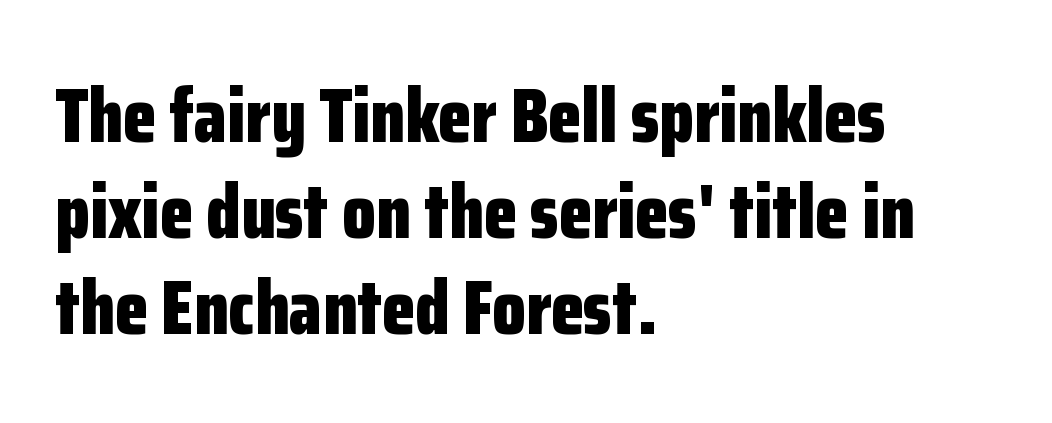
This is heavy type, rendered in bold. Tall strokes in this sample are plumb rather than angled. Do the characters align in a grid? No, the font is proportional. Is this a sans? Yes — the strokes have no serifs. Regular leading.
